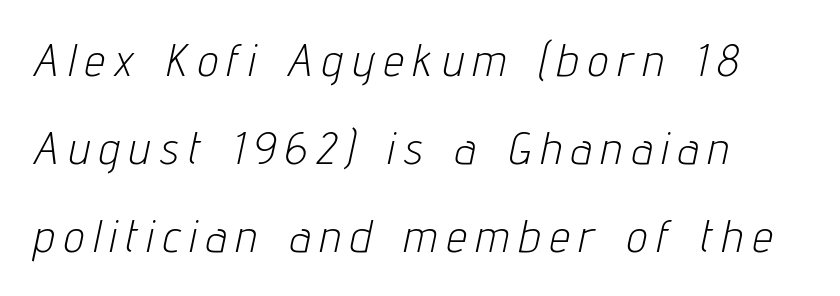
The image shows 45 px light, condensed type, italic (leaning right); set left-aligned, loose line spacing (1.96x), unusually wide letter spacing (+0.23 em), not underlined; low stroke contrast and a medium x-height.
